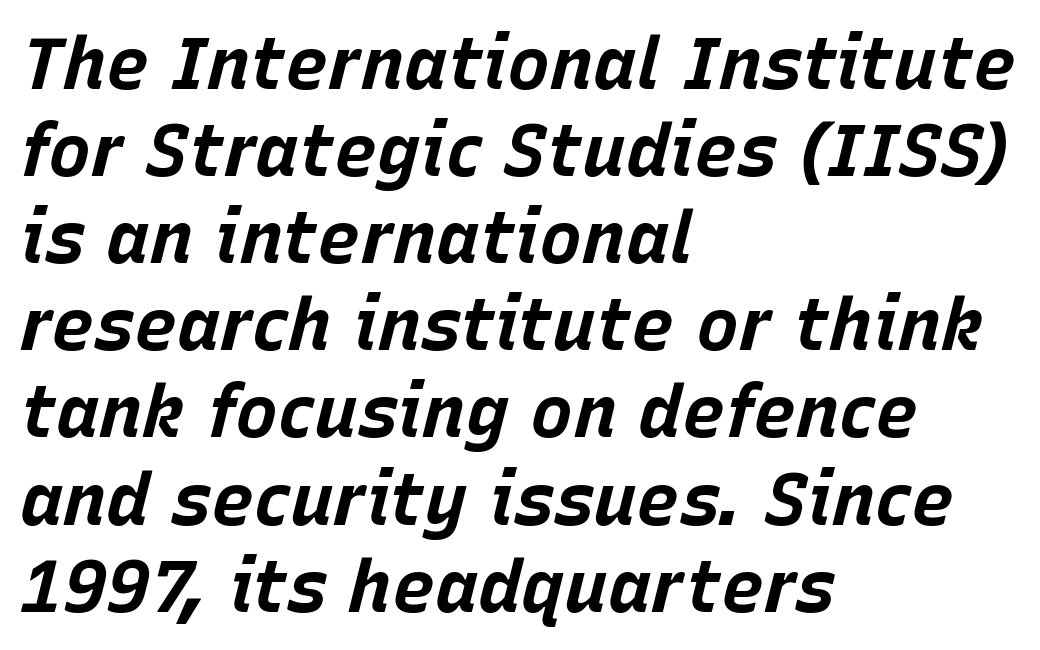
Q: Is the text bold? A: Yes.
Q: Is the text italic (slanted)? A: Yes, it leans right by about 15 degrees.
Q: Is the text underlined? A: No.
Q: How is the paragraph aligned? A: Left-aligned.
Q: Is the spacing between letters normal or unusually wide? A: Normal.
Q: Width (condensed, normal, or wide)? A: Normal.
Q: Stroke contrast? A: Low.
Q: x-height? A: Large.
Q: Monospaced? A: No.
